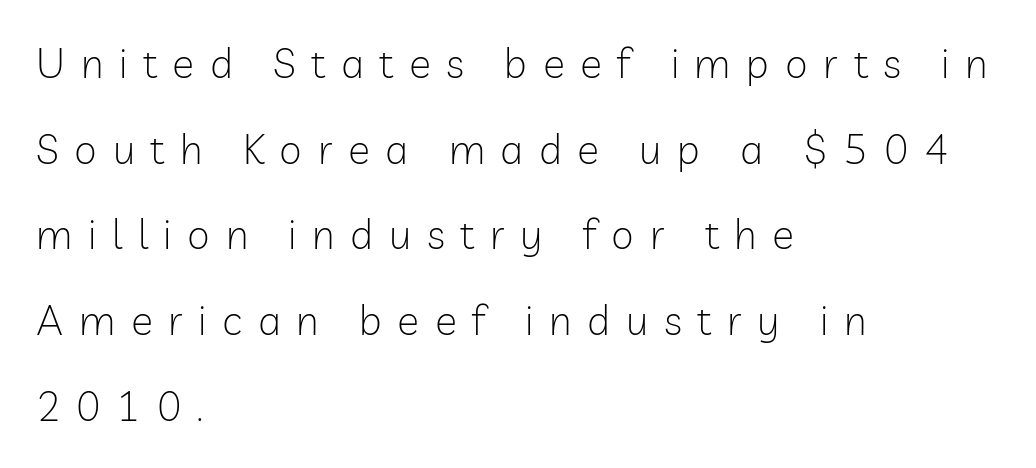
The image shows 41 px light sans-serif type, upright; set left-aligned, loose line spacing (2.09x), unusually wide letter spacing (+0.38 em), not underlined; low stroke contrast and a medium x-height.
